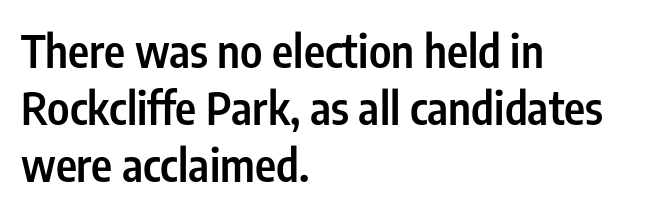
{"serif": "no", "italic": "no", "bold": "semi", "weight": "semibold", "width": "condensed", "stroke_contrast": "low", "x_height": "medium", "monospaced": "no", "underline": "no", "align": "left", "line_spacing": "normal", "line_spacing_ratio": 1.27, "letter_spacing": "normal", "letter_spacing_em": 0.0, "glyph_px": 45}
